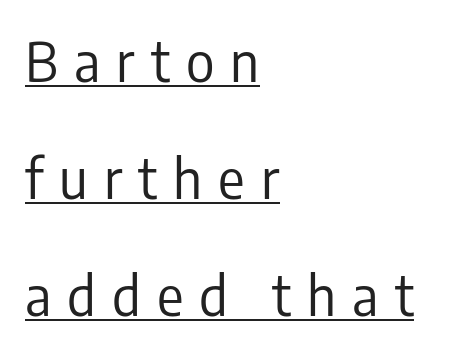
Every stem runs plumb, perpendicular to the baseline. Somebody hit Ctrl+U on this one — the words are underlined. No chunkiness to these letters — they're not bold. Reading down the column, the eye jumps a long way to each next line. The compositor pushed each line to the left boundary.
